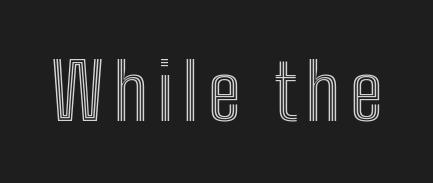
Unmarked baselines from the first word to the last. The typography opts for an upright posture over an oblique one. Note the varied advance widths — an 'i' is clearly narrower than an 'm'.
